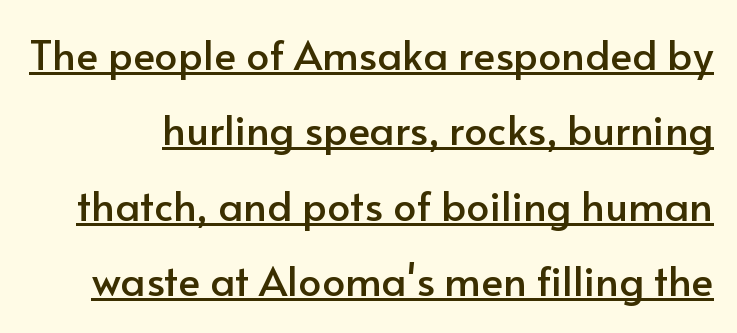
{"serif": "no", "italic": "no", "width": "normal", "stroke_contrast": "low", "x_height": "small", "monospaced": "no", "underline": "yes", "line_spacing_ratio": 1.84, "letter_spacing": "normal", "letter_spacing_em": 0.0, "glyph_px": 41}
